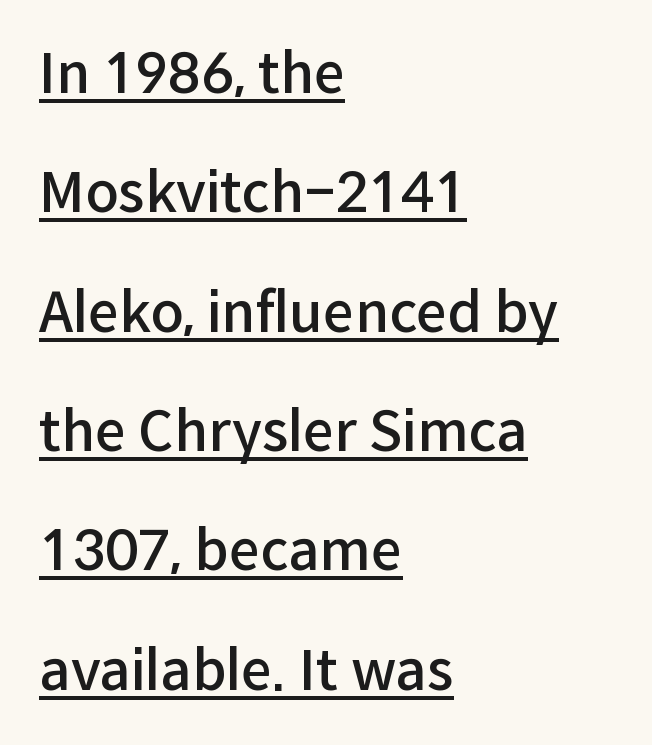
Q: Is the text bold? A: Semi-bold.
Q: Is the text italic (slanted)? A: No, it is upright.
Q: Is the typeface a serif or a sans-serif typeface? A: Sans-serif.
Q: Is the text underlined? A: Yes.
Q: How is the paragraph aligned? A: Left-aligned.
Q: Is the spacing between letters normal or unusually wide? A: Normal.
Q: Is the spacing between lines tight, normal or loose? A: Loose.
Q: Width (condensed, normal, or wide)? A: Normal.
Q: Stroke contrast? A: Low.
Q: x-height? A: Medium.
Q: Monospaced? A: No.
